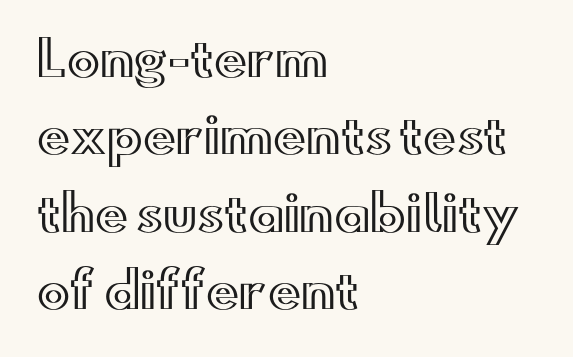
The image shows 49 px wide type, upright; set left-aligned, normal line spacing (1.58x), normal letter spacing, not underlined; a small x-height.
